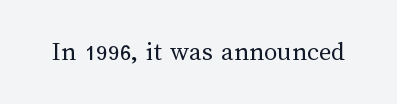
Has an underline been added? It has not. The type is set solid horizontally, with unmodified tracking. The characters are drawn with everyday or finer stroke widths. Every character sits straight up, as roman type does.
